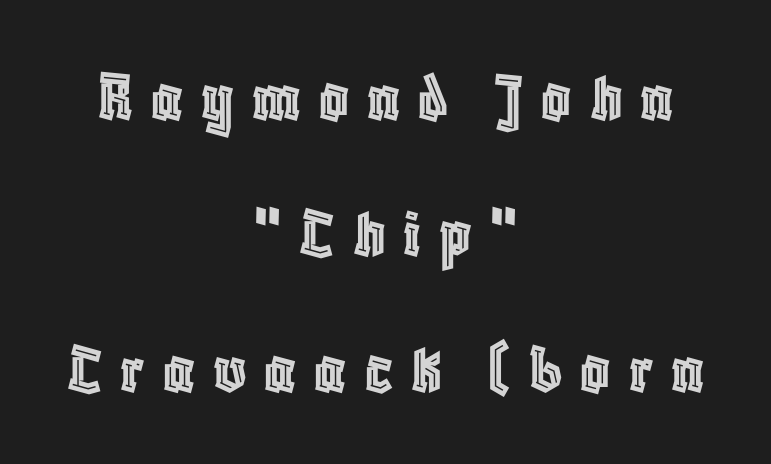
The gap between lines stays unmarked. If you folded the block vertically in half, each line would mirror itself in length. Varying glyph widths throughout — classic text-font behaviour. The tracking jumps out immediately: characters are airy and widely separated. This is roman type, the default non-slanted kind.
